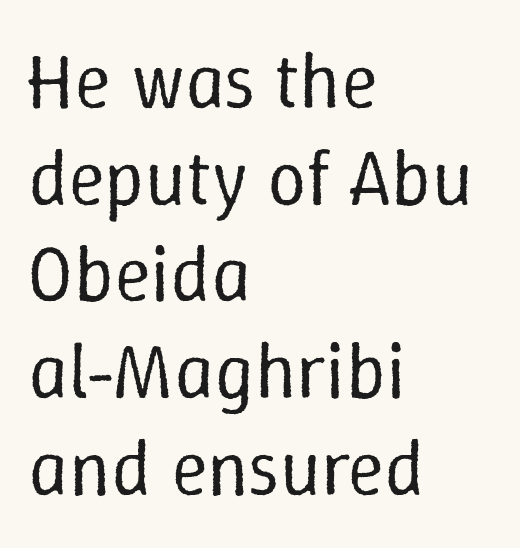
In terms of posture, this sample is upright. Stem width sits at or under what a default text font uses. Between one letter and the next there's only the usual sliver of space. One-word summary of the alignment: left. You could not count columns in this text — the font is proportionally spaced. Underlining? Definitely not there.
